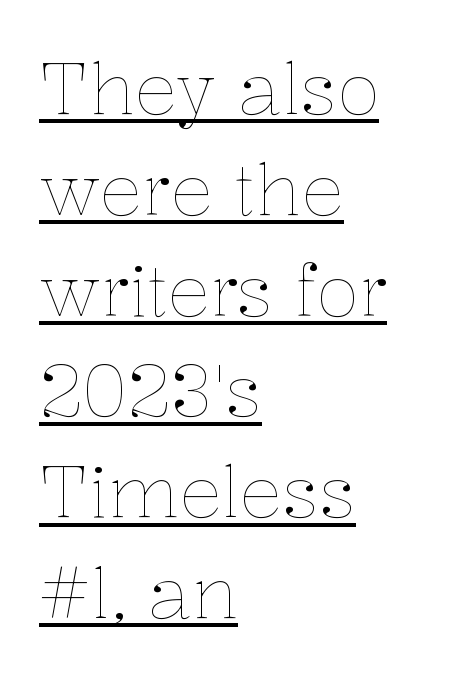
Q: Is the text bold? A: No.
Q: Is the text italic (slanted)? A: No, it is upright.
Q: Is the text underlined? A: Yes.
Q: How is the paragraph aligned? A: Left-aligned.
Q: Is the spacing between letters normal or unusually wide? A: Normal.
Q: Is the spacing between lines tight, normal or loose? A: Normal.
Q: Width (condensed, normal, or wide)? A: Normal.
Q: Stroke contrast? A: Low.
Q: x-height? A: Medium.
Q: Monospaced? A: No.
